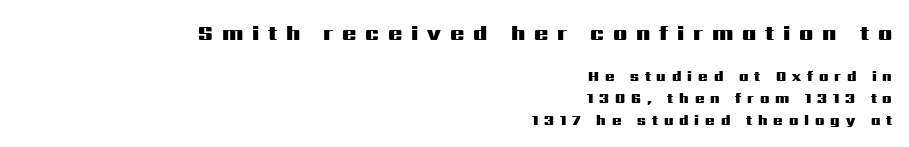
The image shows 21 px bold type, upright; set right-aligned, normal line spacing (1.55x), unusually wide letter spacing (+0.42 em), not underlined; the first (top) block is 1.5x larger.
